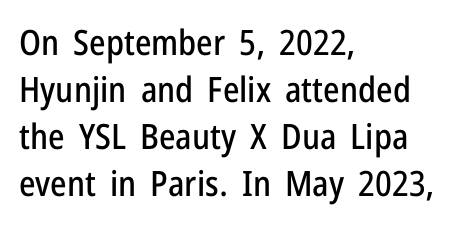
The image shows 35 px condensed sans-serif type, upright; set left-aligned, normal line spacing (1.34x), normal letter spacing, not underlined; low stroke contrast and a medium x-height.
